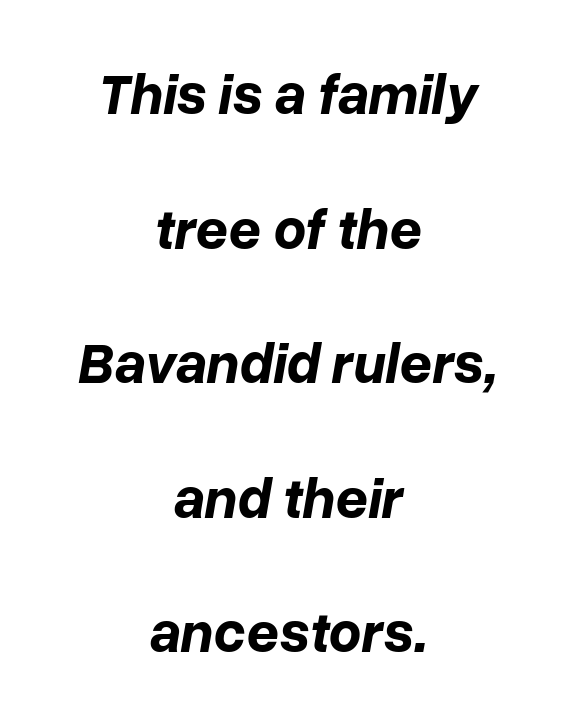
The image shows 57 px bold type, italic (leaning right); set centered, loose line spacing (2.36x), normal letter spacing, not underlined; low stroke contrast and a medium x-height.
